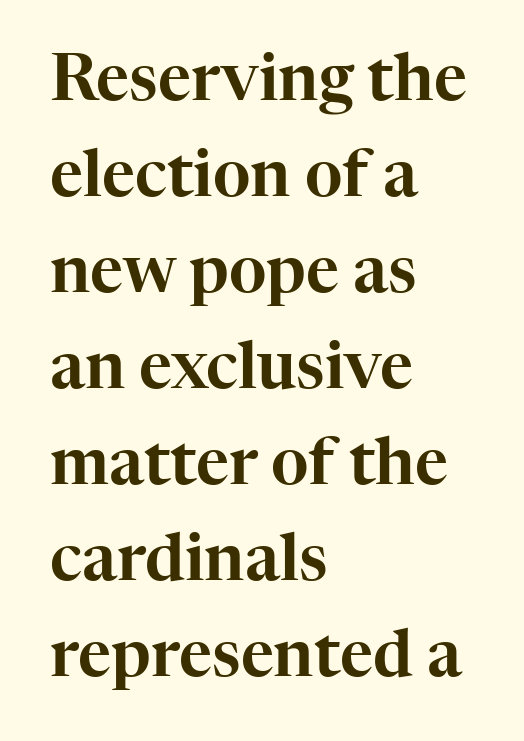
The image shows 64 px serif type, upright; set left-aligned, normal line spacing (1.5x), normal letter spacing, not underlined; high stroke contrast and a medium x-height.
